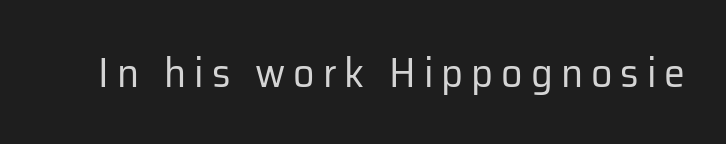
Q: Is the text bold? A: No.
Q: Is the text italic (slanted)? A: No, it is upright.
Q: Is the typeface a serif or a sans-serif typeface? A: Sans-serif.
Q: Is the text underlined? A: No.
Q: Width (condensed, normal, or wide)? A: Normal.
Q: Stroke contrast? A: Low.
Q: x-height? A: Medium.
Q: Monospaced? A: No.
